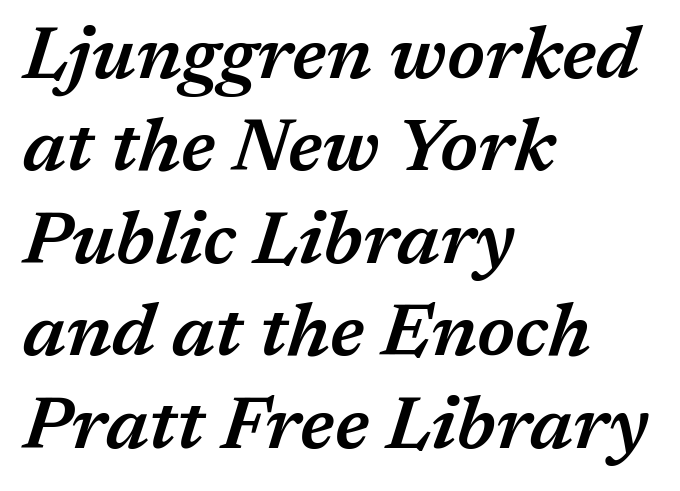
{"italic": "yes", "lean": "right", "slant_degrees": 17, "bold": "semi", "weight": "semibold", "width": "normal", "stroke_contrast": "medium", "x_height": "medium", "monospaced": "no", "underline": "no", "align": "left", "line_spacing": "normal", "line_spacing_ratio": 1.25, "letter_spacing": "normal", "letter_spacing_em": 0.0, "glyph_px": 74}
